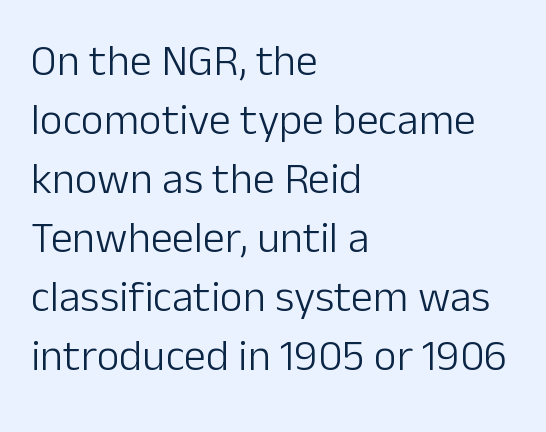
{"serif": "no", "italic": "no", "bold": "no", "weight": "light", "width": "normal", "stroke_contrast": "low", "x_height": "medium", "monospaced": "no", "underline": "no", "align": "left", "line_spacing": "normal", "line_spacing_ratio": 1.34, "letter_spacing": "normal", "letter_spacing_em": 0.0, "glyph_px": 44}
